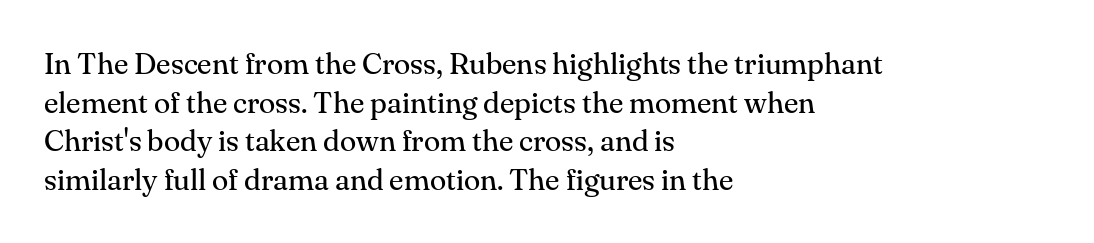
{"serif": "yes", "italic": "no", "bold": "no", "weight": "regular", "width": "normal", "stroke_contrast": "medium", "x_height": "small", "monospaced": "no", "underline": "no", "align": "left", "line_spacing": "normal", "line_spacing_ratio": 1.29, "letter_spacing": "normal", "letter_spacing_em": 0.0, "glyph_px": 30}
